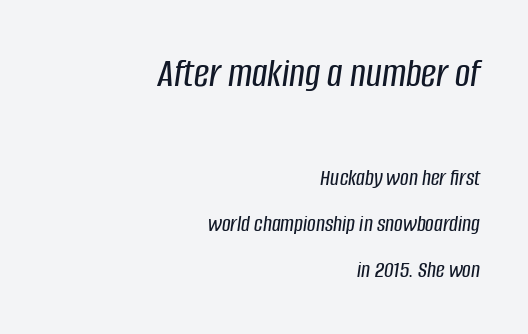
{"italic": "yes", "lean": "right", "slant_degrees": 8, "width": "condensed", "stroke_contrast": "low", "x_height": "large", "monospaced": "no", "underline": "no", "align": "right", "line_spacing": "loose", "line_spacing_ratio": 1.93, "letter_spacing": "normal", "letter_spacing_em": 0.0, "larger_block": "first", "size_ratio": 1.75, "glyph_px": 42}
